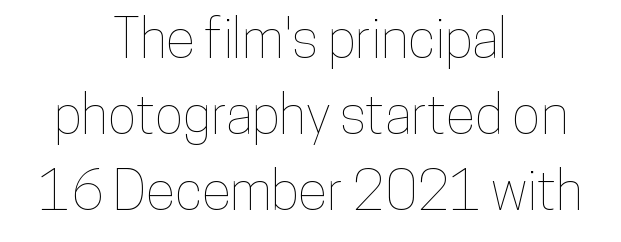
Q: Is the text italic (slanted)? A: No, it is upright.
Q: Is the text underlined? A: No.
Q: How is the paragraph aligned? A: Centered.
Q: Is the spacing between letters normal or unusually wide? A: Normal.
Q: Is the spacing between lines tight, normal or loose? A: Normal.
Q: Width (condensed, normal, or wide)? A: Condensed.
Q: Stroke contrast? A: Low.
Q: x-height? A: Medium.
Q: Monospaced? A: No.
